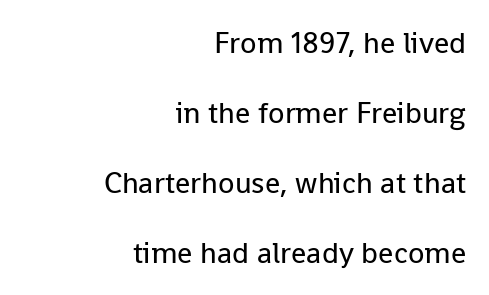
{"serif": "no", "italic": "no", "bold": "no", "weight": "regular", "width": "normal", "stroke_contrast": "low", "x_height": "medium", "monospaced": "no", "underline": "no", "align": "right", "line_spacing": "loose", "line_spacing_ratio": 2.33, "letter_spacing": "normal", "letter_spacing_em": 0.0, "glyph_px": 30}
